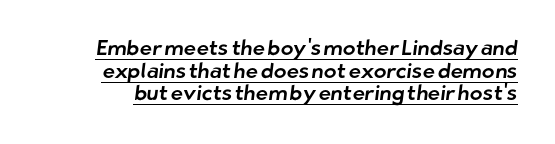
{"underline": "yes", "line_spacing": "tight", "line_spacing_ratio": 1.08, "letter_spacing": "normal", "letter_spacing_em": 0.0, "glyph_px": 21}
